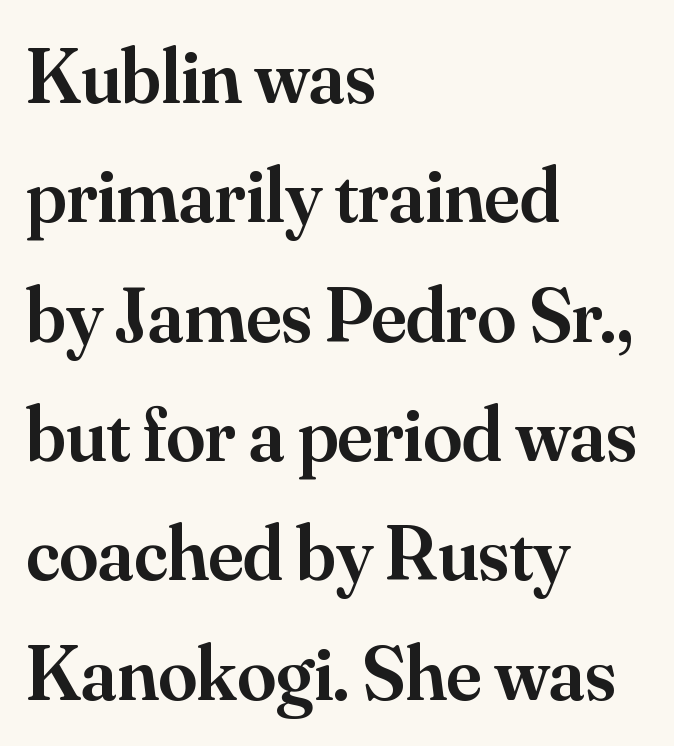
{"serif": "yes", "italic": "no", "bold": "semi", "weight": "semibold", "width": "normal", "stroke_contrast": "medium", "x_height": "small", "monospaced": "no", "underline": "no", "align": "left", "line_spacing": "normal", "line_spacing_ratio": 1.53, "letter_spacing": "normal", "letter_spacing_em": 0.0, "glyph_px": 78}
